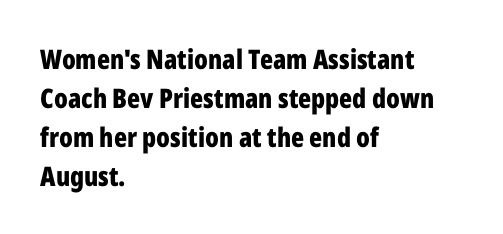
The image shows 27 px bold type, upright; set left-aligned, normal line spacing (1.44x), normal letter spacing, not underlined.
